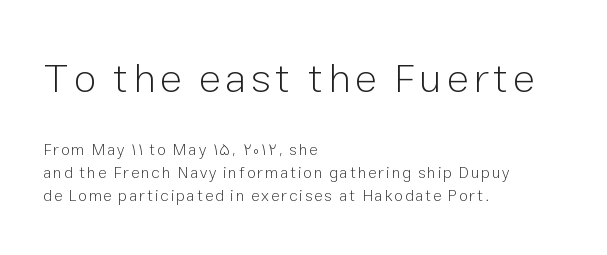
The face used here appears at its bigger size in the upper chunk. Varying glyph widths throughout — classic text-font behaviour. Unlike a traditional serif, this face leaves its strokes unadorned. Italic: no, the glyphs are upright roman. Short and long lines alike share a common starting point at left.
